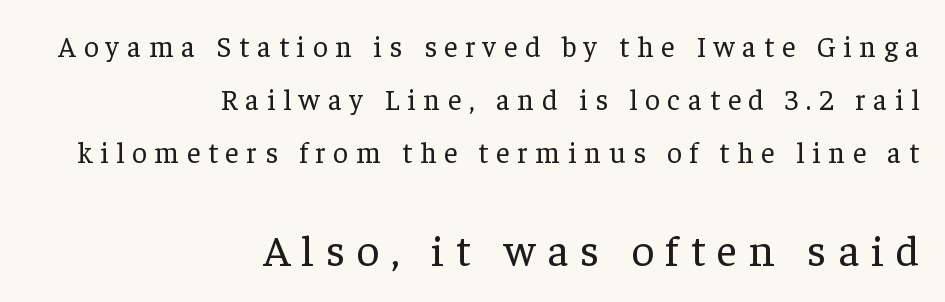
The image shows 44 px regular-weight serif type, upright; set right-aligned, line spacing 1.82x, unusually wide letter spacing (+0.27 em), not underlined; the second (bottom) block is 1.52x larger; low stroke contrast and a medium x-height.
